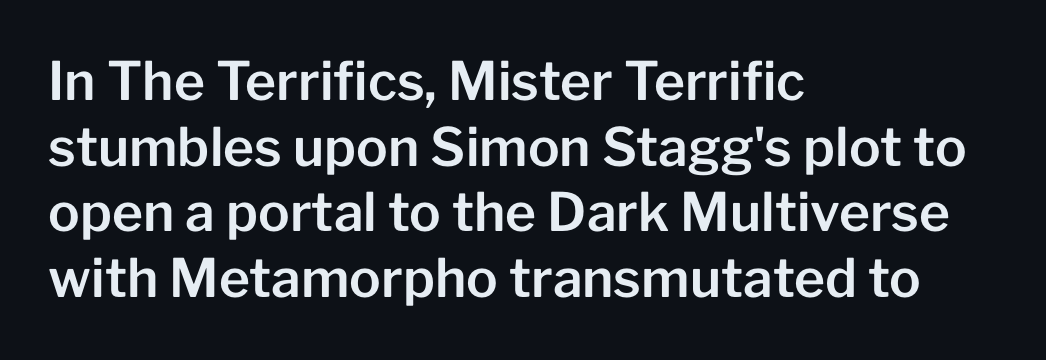
The font family rendered here belongs to the sans-serif group. These lines stack with their left ends in a neat column. A bare baseline throughout the passage. Proportional: the letters do not fall into vertical columns.
